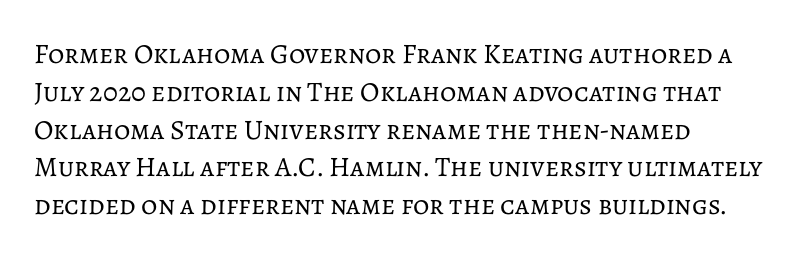
{"italic": "no", "bold": "no", "weight": "regular", "width": "normal", "stroke_contrast": "low", "x_height": "medium", "monospaced": "no", "underline": "no", "align": "left", "line_spacing": "normal", "line_spacing_ratio": 1.35, "letter_spacing": "normal", "letter_spacing_em": 0.0, "glyph_px": 28}
